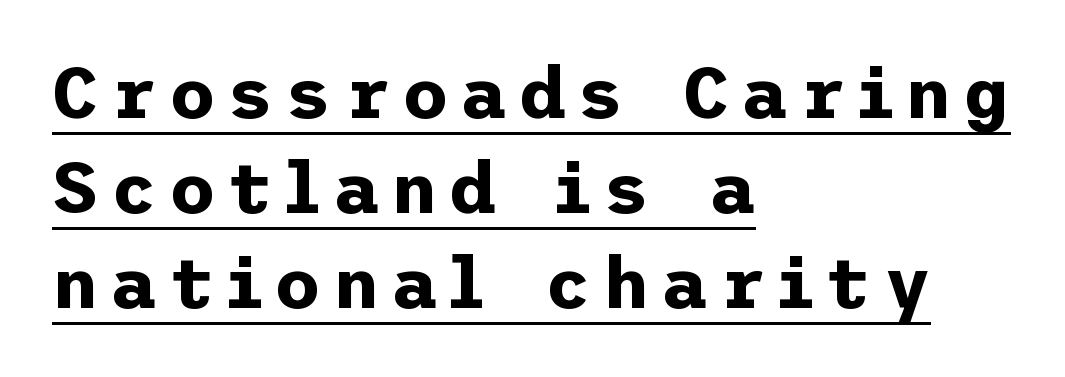
Is there an underline? Yes — a line sits under the letters. These words are printed bold, with thick strokes throughout. Where is the straight margin? On the left. Every character sits straight up, as roman type does.
